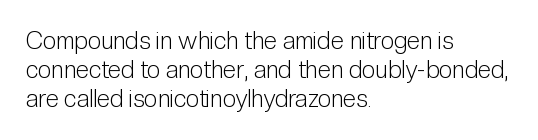
The strokes carry an ordinary text weight at most. Default kerning and tracking; the words read as compact shapes. The gap between lines stays unmarked. Does the lettering tilt? It doesn't — this is upright.
